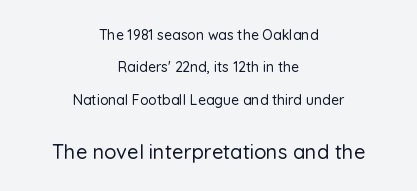
Nobody touched the tracking dial on this one. Successive baselines arrive slowly, with a big drop between each. The baseline area is clear. You can tell it's not italic because the verticals are truly vertical. The second block has been scaled up relative to the first.
